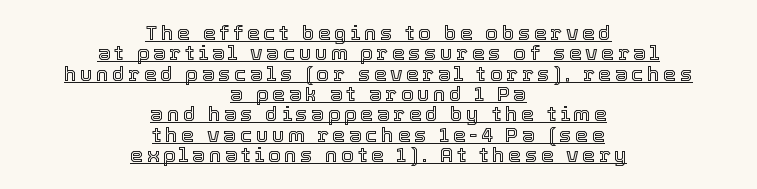
The image shows 21 px text type, upright; set centered, tight line spacing (0.97x), underlined.
